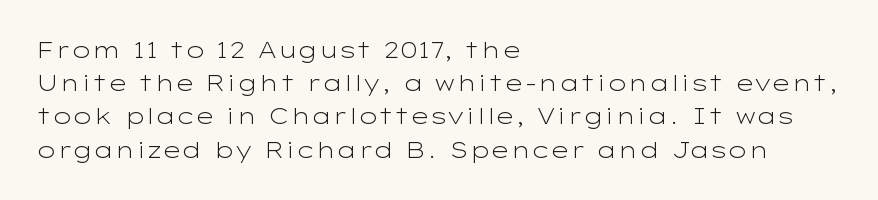
The image shows 22 px text type, upright; set left-aligned, normal line spacing (1.51x), normal letter spacing, not underlined.
